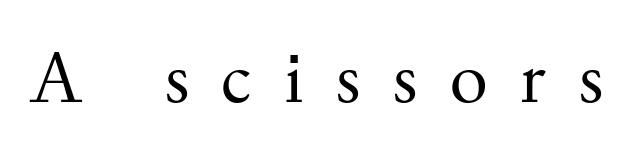
{"serif": "yes", "italic": "no", "bold": "no", "weight": "regular", "width": "normal", "stroke_contrast": "medium", "x_height": "small", "monospaced": "no", "underline": "no", "letter_spacing": "wide", "letter_spacing_em": 0.43, "glyph_px": 77}
